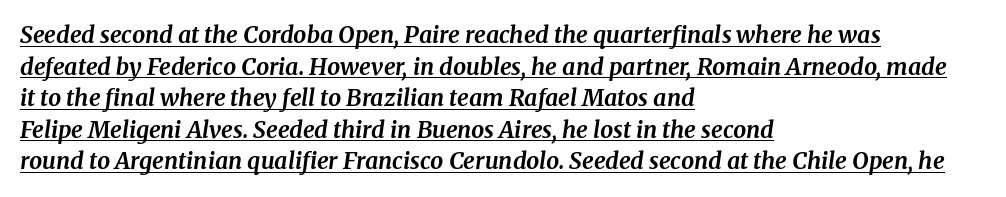
One-word summary of the alignment: left. Is there much room between lines? A standard amount, neither cramped nor airy. The passage shown is emphatically bold. Honestly, the underline is the first thing you notice here. The face used here has a pronounced slope to its letters. The tracking reads as untouched default to a designer's eye.
